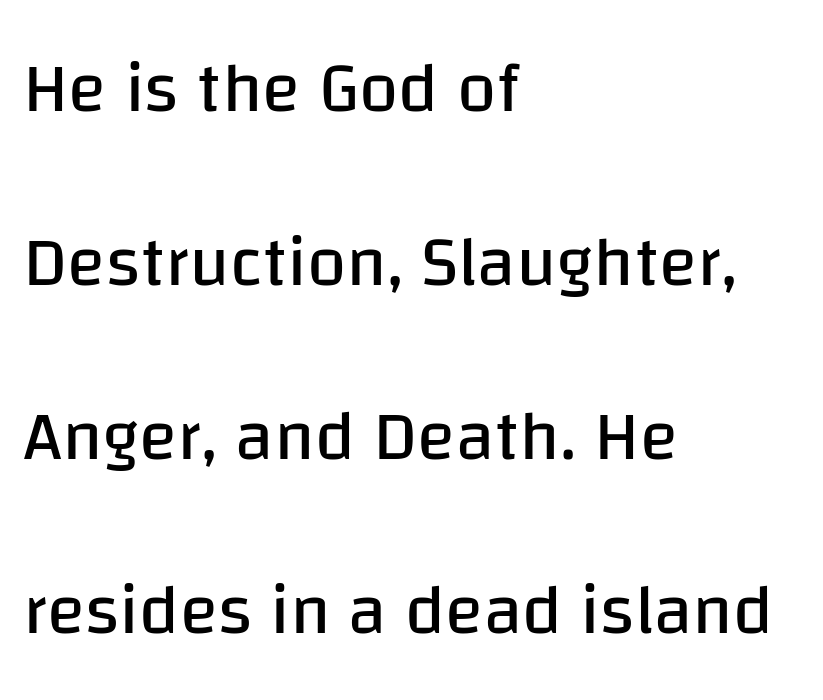
Q: Is the text bold? A: No.
Q: Is the text italic (slanted)? A: No, it is upright.
Q: Is the typeface a serif or a sans-serif typeface? A: Sans-serif.
Q: Is the text underlined? A: No.
Q: How is the paragraph aligned? A: Left-aligned.
Q: Is the spacing between letters normal or unusually wide? A: Normal.
Q: Is the spacing between lines tight, normal or loose? A: Loose.
Q: Width (condensed, normal, or wide)? A: Normal.
Q: Stroke contrast? A: Low.
Q: x-height? A: Large.
Q: Monospaced? A: No.
